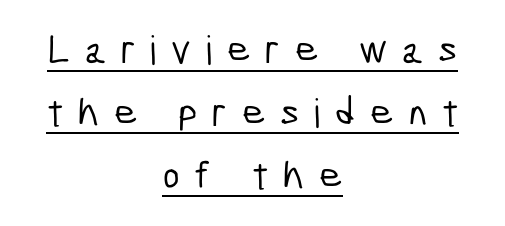
Q: Is the typeface a serif or a sans-serif typeface? A: Sans-serif.
Q: Is the text underlined? A: Yes.
Q: How is the paragraph aligned? A: Centered.
Q: Is the spacing between letters normal or unusually wide? A: Unusually wide.
Q: Is the spacing between lines tight, normal or loose? A: Normal.
Q: Width (condensed, normal, or wide)? A: Condensed.
Q: Stroke contrast? A: Low.
Q: x-height? A: Medium.
Q: Monospaced? A: No.
